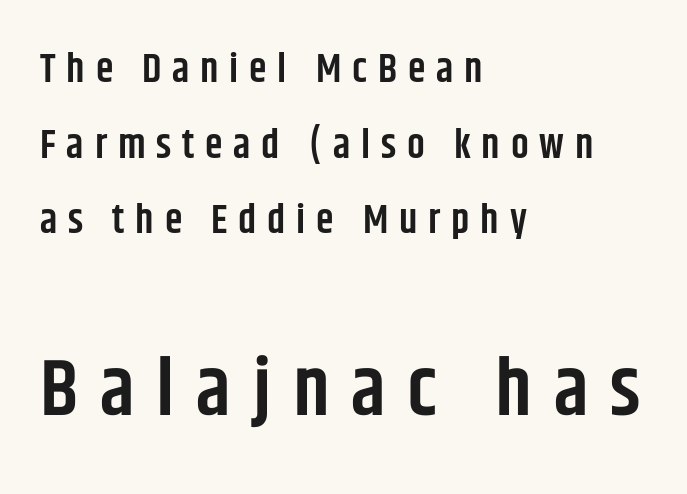
The image shows 80 px semibold, condensed sans-serif type, upright; set left-aligned, line spacing 1.89x, unusually wide letter spacing (+0.27 em), not underlined; the second (bottom) block is 2.0x larger; low stroke contrast and a large x-height.
